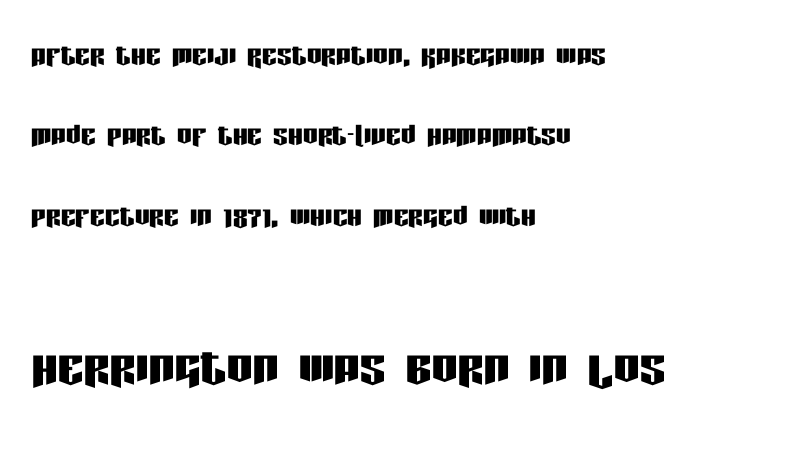
The compositor pushed each line to the left boundary. The space beneath each line is pristine and unruled. The following chunk of copy outweighs the initial chunk in type size. Honestly, the rows look like they've been pulled way apart.
